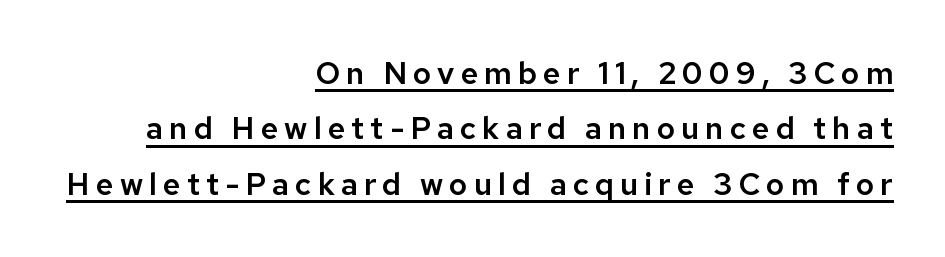
The image shows 31 px sans-serif type, upright; set right-aligned, line spacing 1.79x, underlined; low stroke contrast and a medium x-height.
